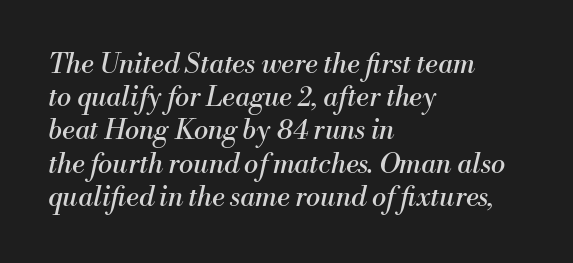
{"italic": "yes", "lean": "right", "slant_degrees": 13, "bold": "no", "underline": "no", "align": "left", "line_spacing_ratio": 1.23, "letter_spacing": "normal", "letter_spacing_em": 0.0, "glyph_px": 27}
